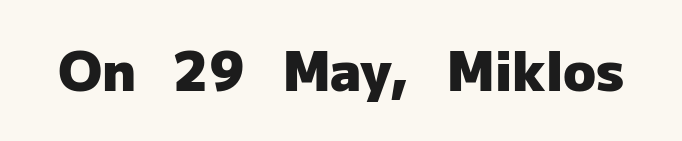
Grotesque or geometric, the face here clearly has no serifs. Observe the ordinary spacing: letters are neighbours, not strangers. Does the lettering tilt? It doesn't — this is upright. A dark, heavy texture on the line: the type is bold. Here the designer chose a conventional face with non-uniform glyph widths.
